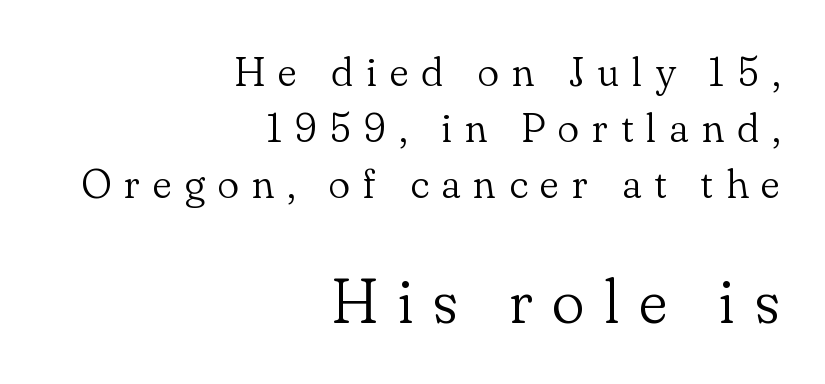
Q: Is the text bold? A: No.
Q: Is the text italic (slanted)? A: No, it is upright.
Q: Is the typeface a serif or a sans-serif typeface? A: Serif.
Q: Is the text underlined? A: No.
Q: How is the paragraph aligned? A: Right-aligned.
Q: Is the spacing between letters normal or unusually wide? A: Unusually wide.
Q: Is the spacing between lines tight, normal or loose? A: Normal.
Q: Which block of text is set in a larger size, the first (top) or the second (bottom)? A: The second (bottom) one.
Q: Width (condensed, normal, or wide)? A: Normal.
Q: Stroke contrast? A: Low.
Q: x-height? A: Small.
Q: Monospaced? A: No.
